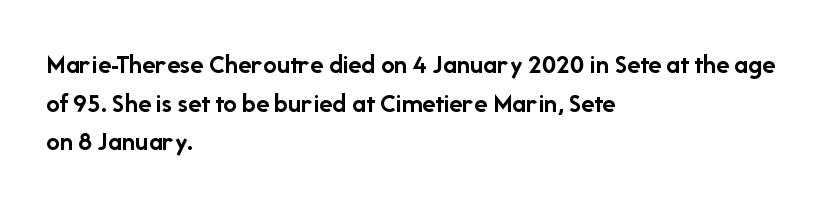
The image shows 27 px bold type, upright; set left-aligned, normal line spacing (1.43x), normal letter spacing, not underlined.
